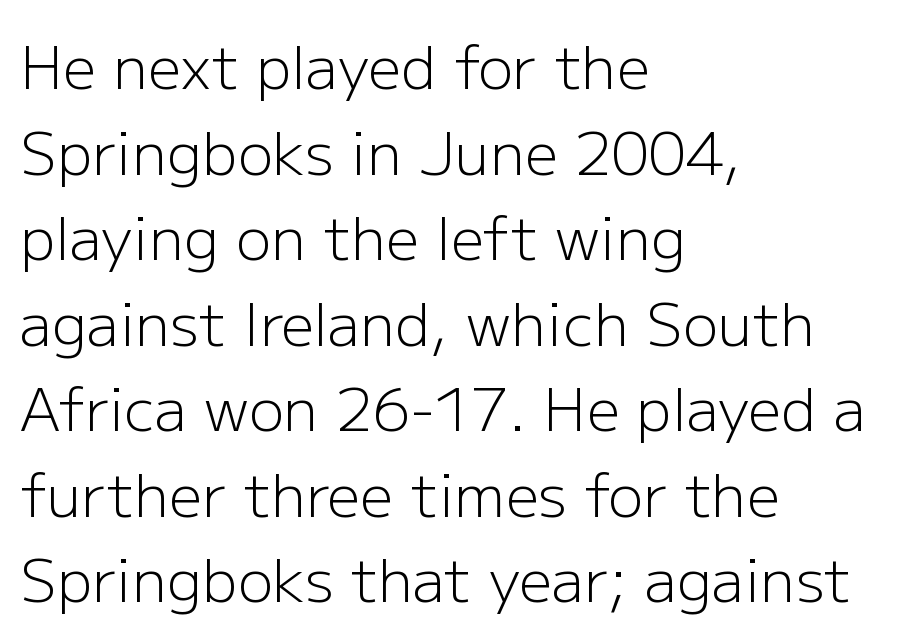
Q: Is the text bold? A: No.
Q: Is the text italic (slanted)? A: No, it is upright.
Q: Is the typeface a serif or a sans-serif typeface? A: Sans-serif.
Q: Is the text underlined? A: No.
Q: How is the paragraph aligned? A: Left-aligned.
Q: Is the spacing between letters normal or unusually wide? A: Normal.
Q: Is the spacing between lines tight, normal or loose? A: Normal.
Q: Width (condensed, normal, or wide)? A: Normal.
Q: Stroke contrast? A: Low.
Q: x-height? A: Medium.
Q: Monospaced? A: No.
